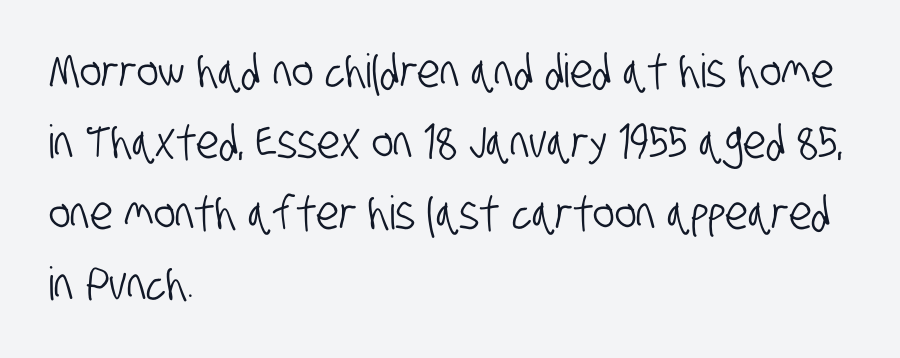
{"serif": "no", "width": "condensed", "stroke_contrast": "low", "x_height": "large", "monospaced": "no", "underline": "no", "align": "left", "line_spacing": "normal", "line_spacing_ratio": 1.54, "letter_spacing": "normal", "letter_spacing_em": 0.0, "glyph_px": 46}
